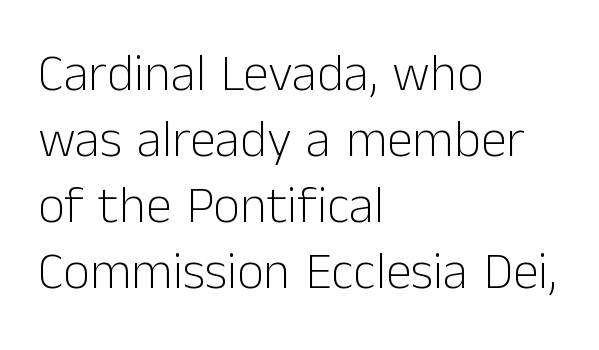
{"serif": "no", "italic": "no", "bold": "no", "weight": "light", "width": "normal", "stroke_contrast": "low", "x_height": "medium", "monospaced": "no", "underline": "no", "align": "left", "line_spacing": "normal", "line_spacing_ratio": 1.27, "letter_spacing": "normal", "letter_spacing_em": 0.0, "glyph_px": 52}
